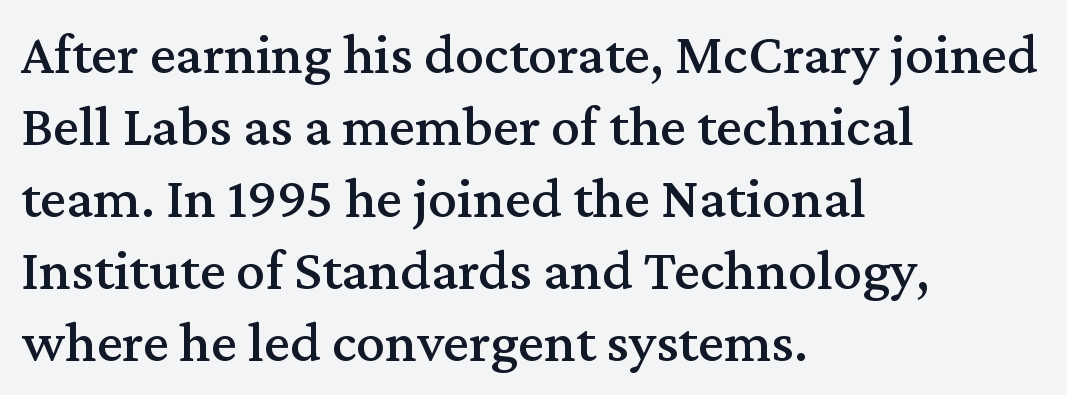
Layout note: lines flush left. Nobody touched the tracking dial on this one. Font category for this specimen: serif. Descender tails drop into unmarked territory. Rendered with straight, roman letterforms. Is this a fixed-width face? No — the glyphs have proportional, varying widths.
